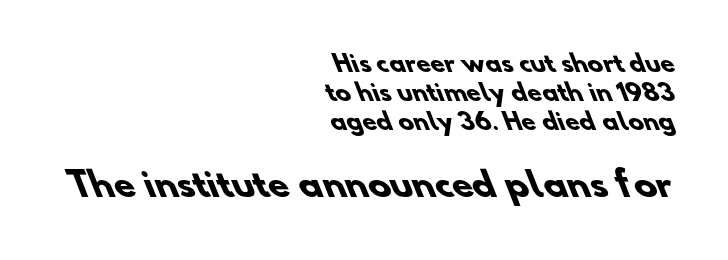
The image shows 34 px heavy sans-serif type; set right-aligned, normal line spacing (1.27x), normal letter spacing, not underlined; the second (bottom) block is 1.48x larger; low stroke contrast and a small x-height.
